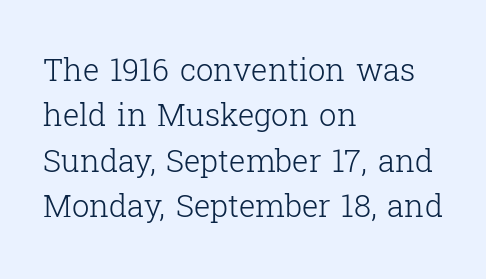
{"serif": "yes", "italic": "no", "bold": "no", "weight": "light", "width": "normal", "stroke_contrast": "low", "x_height": "medium", "monospaced": "no", "underline": "no", "align": "left", "line_spacing": "normal", "line_spacing_ratio": 1.46, "letter_spacing": "normal", "letter_spacing_em": 0.0, "glyph_px": 31}
